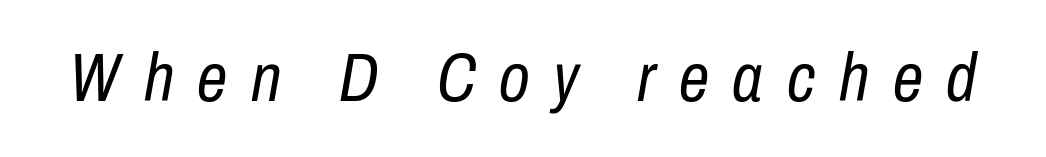
Nobody drew a line under any word here. Italic: yes, the glyphs are oblique. The letters advance in unequal steps, a hallmark of proportional type. Tracking here is generous; glyphs stand well apart from one another.
